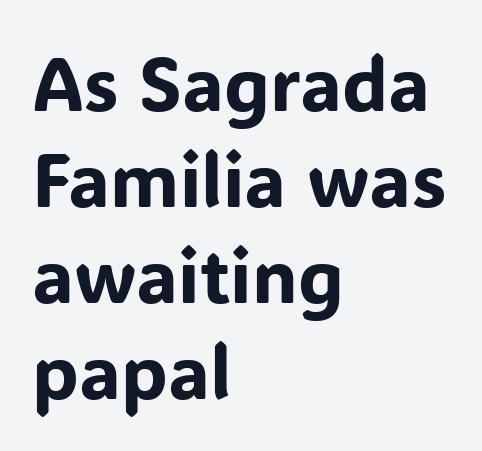
The passage shown is typed in a proportional face where columns would drift. Normally led — the rows are evenly, conventionally spaced. These lines were composed using upright roman letters. Typographically, this falls in the sans-serif category. Does the copy run flush right? No — it runs flush left. Check the space under the baseline: it is left empty.
